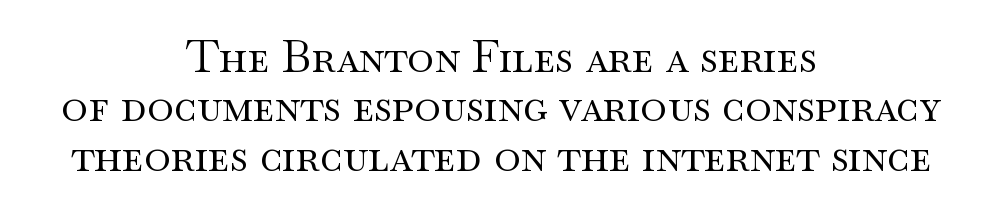
{"serif": "yes", "italic": "no", "bold": "no", "weight": "regular", "width": "wide", "stroke_contrast": "medium", "x_height": "small", "monospaced": "no", "underline": "no", "align": "center", "line_spacing": "tight", "line_spacing_ratio": 1.1, "letter_spacing": "normal", "letter_spacing_em": 0.0, "glyph_px": 45}
